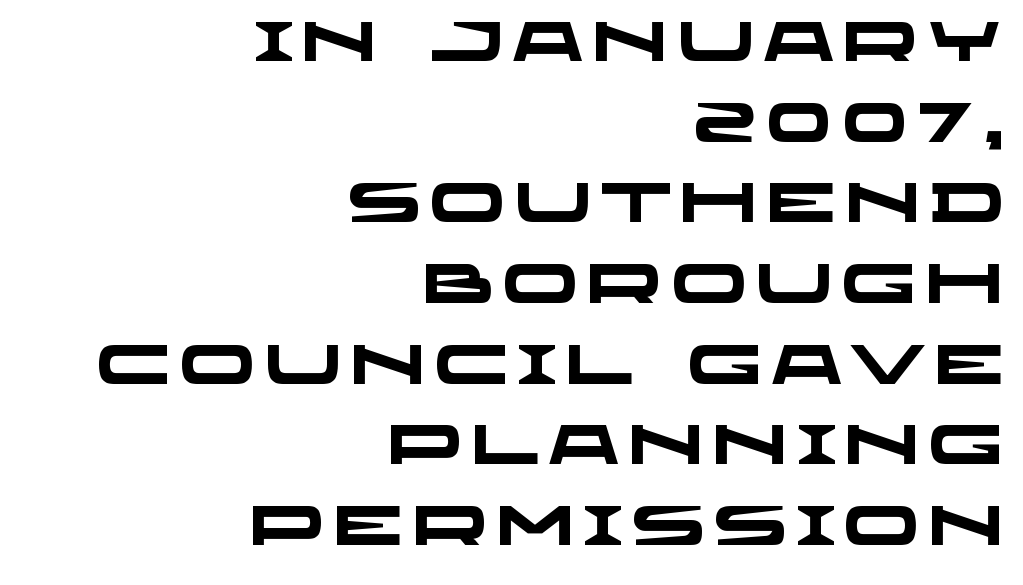
The image shows 56 px heavy, wide sans-serif type; set right-aligned, normal line spacing (1.44x), not underlined; low stroke contrast and a large x-height.
